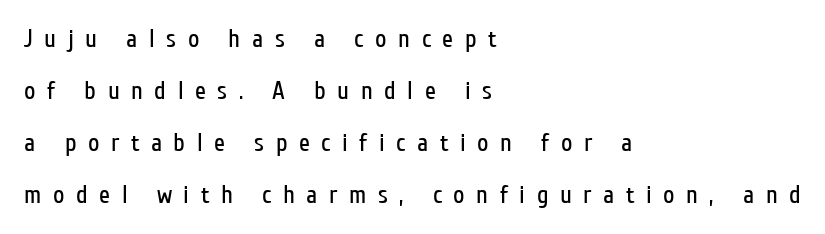
{"italic": "no", "bold": "no", "underline": "no", "align": "left", "line_spacing": "loose", "line_spacing_ratio": 2.08, "letter_spacing": "wide", "letter_spacing_em": 0.46, "glyph_px": 25}
